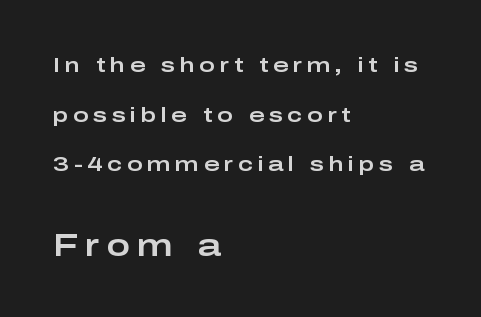
{"serif": "no", "italic": "no", "width": "wide", "stroke_contrast": "low", "x_height": "medium", "monospaced": "no", "underline": "no", "align": "left", "line_spacing": "loose", "line_spacing_ratio": 2.36, "letter_spacing": "wide", "letter_spacing_em": 0.22, "larger_block": "second", "size_ratio": 1.52, "glyph_px": 32}
